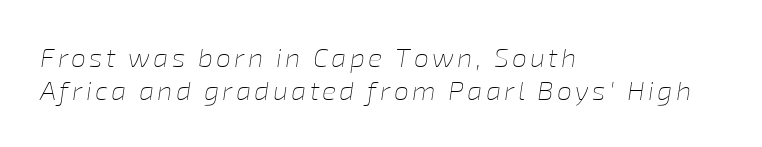
The image shows 27 px text type, italic (leaning right); set left-aligned, line spacing 1.23x, not underlined.
